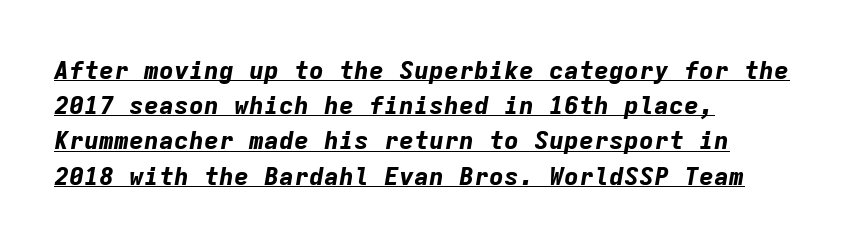
In terms of leading, this rendering sits right in the middle. Typesetter's note: full bold, strokes at maximum text heaviness. Compared with typical body copy, the letter spacing here is the same. The lines are quadded left.
